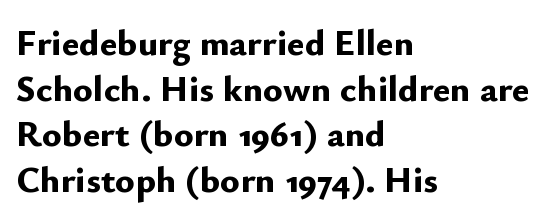
Q: Is the text bold? A: Yes.
Q: Is the text italic (slanted)? A: No, it is upright.
Q: Is the typeface a serif or a sans-serif typeface? A: Sans-serif.
Q: Is the text underlined? A: No.
Q: How is the paragraph aligned? A: Left-aligned.
Q: Is the spacing between letters normal or unusually wide? A: Normal.
Q: Width (condensed, normal, or wide)? A: Normal.
Q: Stroke contrast? A: Low.
Q: x-height? A: Small.
Q: Monospaced? A: No.
